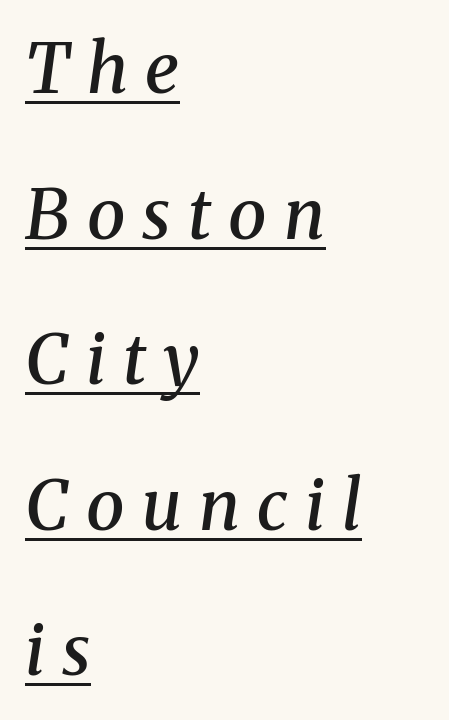
The image shows 69 px semibold serif type, italic (leaning right); set left-aligned, loose line spacing (2.11x), unusually wide letter spacing (+0.25 em), underlined; medium stroke contrast and a medium x-height.
